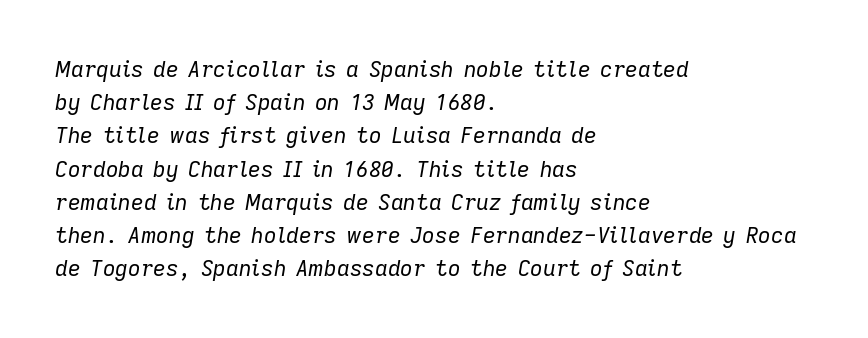
{"italic": "yes", "lean": "right", "slant_degrees": 9, "bold": "no", "underline": "no", "align": "left", "line_spacing": "normal", "line_spacing_ratio": 1.51, "letter_spacing": "normal", "letter_spacing_em": 0.0, "glyph_px": 22}
